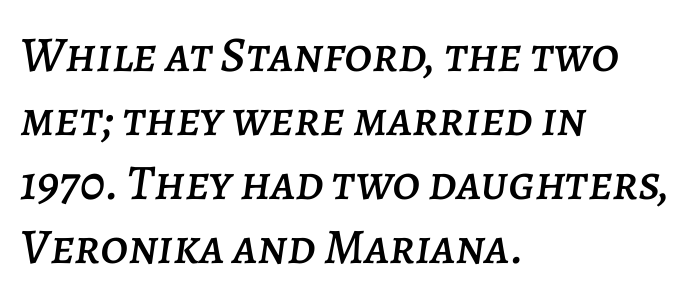
Each row of text sits above clean, open space. Regarding leading, the lines here are spaced in the standard way. Characters are canted at an angle relative to the baseline's perpendicular. Think of a printed novel: that variable character pitch is what you see here. Where is the straight margin? On the left.
